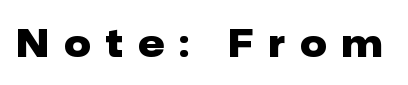
The image shows 37 px heavy sans-serif type, upright; set unusually wide letter spacing (+0.42 em), not underlined; low stroke contrast and a medium x-height.
